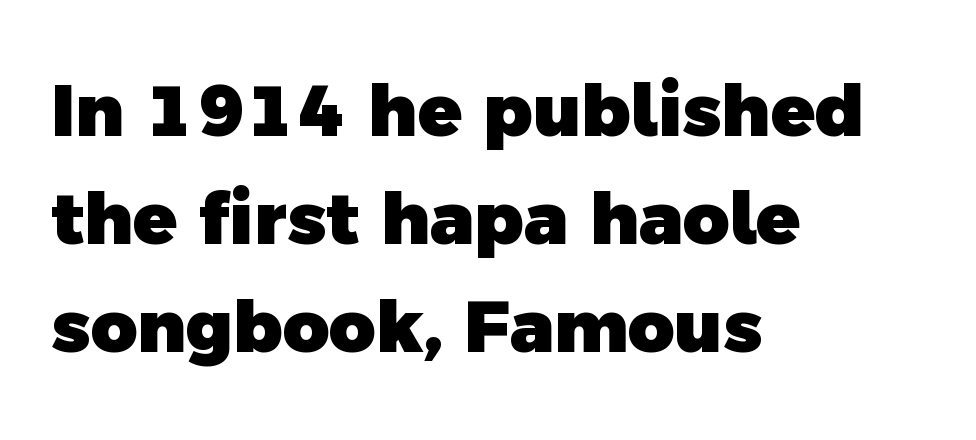
{"serif": "no", "bold": "yes", "weight": "heavy", "width": "normal", "x_height": "medium", "monospaced": "no", "underline": "no", "align": "left", "line_spacing": "normal", "line_spacing_ratio": 1.5, "letter_spacing": "normal", "letter_spacing_em": 0.0, "glyph_px": 72}
